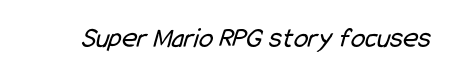
{"serif": "no", "bold": "no", "weight": "regular", "width": "condensed", "stroke_contrast": "low", "x_height": "medium", "monospaced": "no", "underline": "no", "letter_spacing": "normal", "letter_spacing_em": 0.0, "glyph_px": 29}
